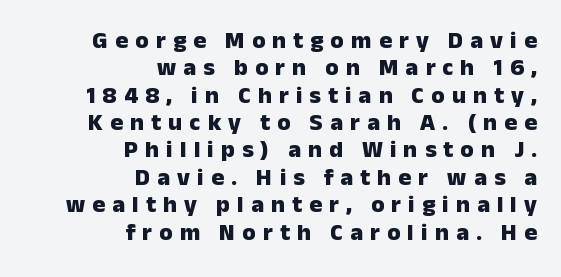
{"italic": "no", "bold": "yes", "underline": "no", "align": "right", "line_spacing": "tight", "line_spacing_ratio": 1.14, "letter_spacing": "wide", "letter_spacing_em": 0.3, "glyph_px": 24}
